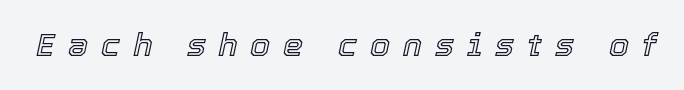
The area under the type is left untouched. Yep, that's italic — everything's leaning. These lines are rendered in a variable-pitch font. The type is letterspaced generously, with wide tracking.
